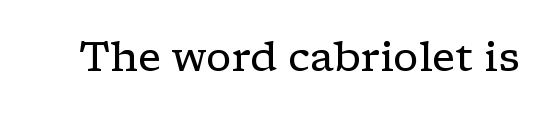
{"serif": "yes", "italic": "no", "bold": "no", "weight": "regular", "width": "wide", "stroke_contrast": "low", "x_height": "medium", "monospaced": "no", "underline": "no", "letter_spacing": "normal", "letter_spacing_em": 0.0, "glyph_px": 41}
